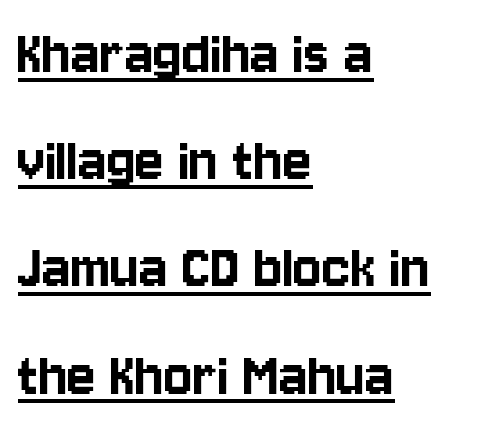
{"serif": "no", "italic": "no", "width": "condensed", "stroke_contrast": "low", "x_height": "large", "monospaced": "no", "underline": "yes", "align": "left", "line_spacing": "normal", "line_spacing_ratio": 1.6, "letter_spacing": "normal", "letter_spacing_em": 0.0, "glyph_px": 67}
